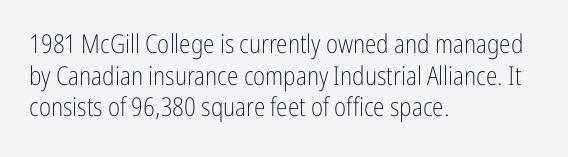
The image shows 26 px text type, upright; set left-aligned, line spacing 1.22x, normal letter spacing, not underlined.
